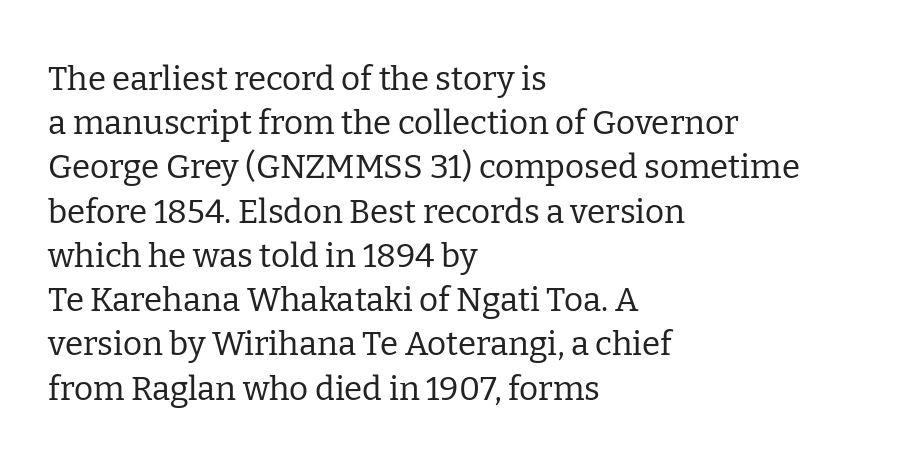
The image shows 33 px regular-weight serif type, upright; set left-aligned, normal line spacing (1.34x), normal letter spacing, not underlined; low stroke contrast and a medium x-height.
